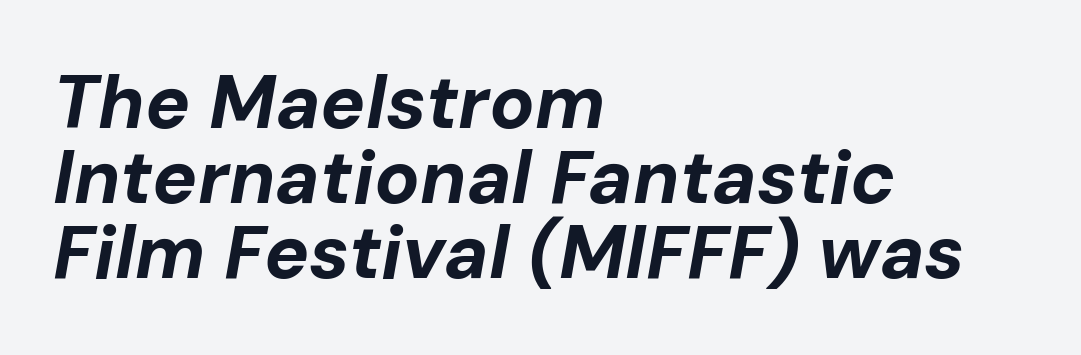
Plenty of ink on the page — the face is bold. Proportional: the letters do not fall into vertical columns. Caption: standard tracking, unaltered. Descenders hang freely into open space. Is the type slanted? Yes — the strokes lean at a clear angle. Horizontally, the lines are justified to the leading edge only.
